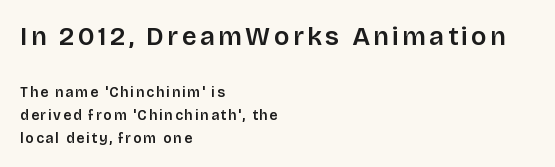
Q: Is the text italic (slanted)? A: No, it is upright.
Q: Is the text underlined? A: No.
Q: How is the paragraph aligned? A: Left-aligned.
Q: Is the spacing between lines tight, normal or loose? A: Normal.
Q: Which block of text is set in a larger size, the first (top) or the second (bottom)? A: The first (top) one.
